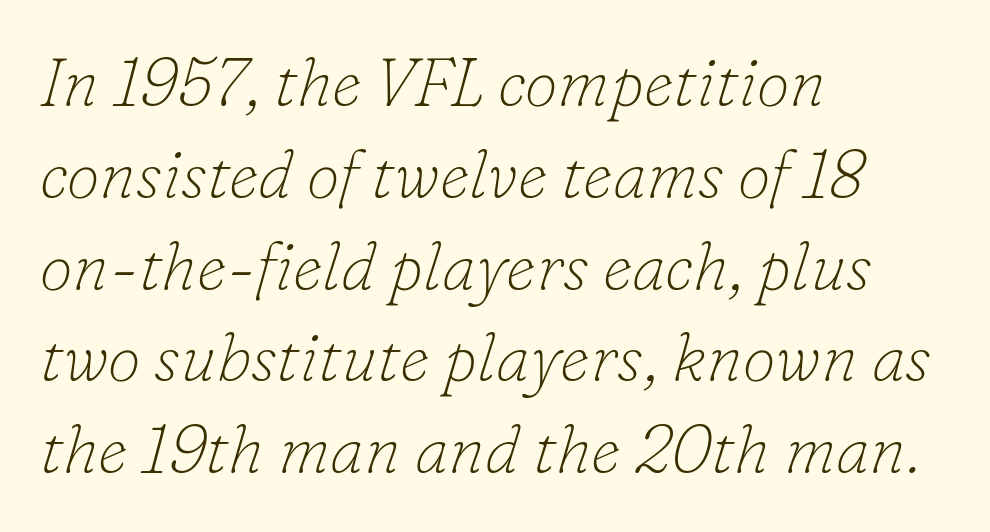
Q: Is the text bold? A: No.
Q: Is the text italic (slanted)? A: Yes, it leans right by about 16 degrees.
Q: Is the typeface a serif or a sans-serif typeface? A: Serif.
Q: Is the text underlined? A: No.
Q: How is the paragraph aligned? A: Left-aligned.
Q: Is the spacing between letters normal or unusually wide? A: Normal.
Q: Is the spacing between lines tight, normal or loose? A: Normal.
Q: Width (condensed, normal, or wide)? A: Normal.
Q: Stroke contrast? A: Low.
Q: x-height? A: Small.
Q: Monospaced? A: No.
